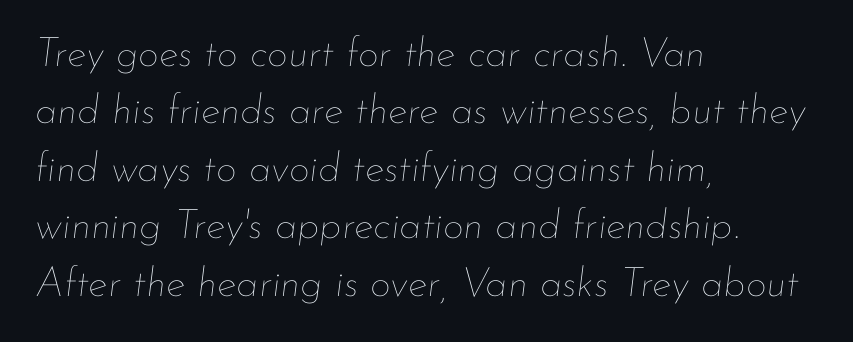
The image shows 41 px thin type, italic (leaning right); set left-aligned, normal line spacing (1.4x), normal letter spacing, not underlined; low stroke contrast and a small x-height.
